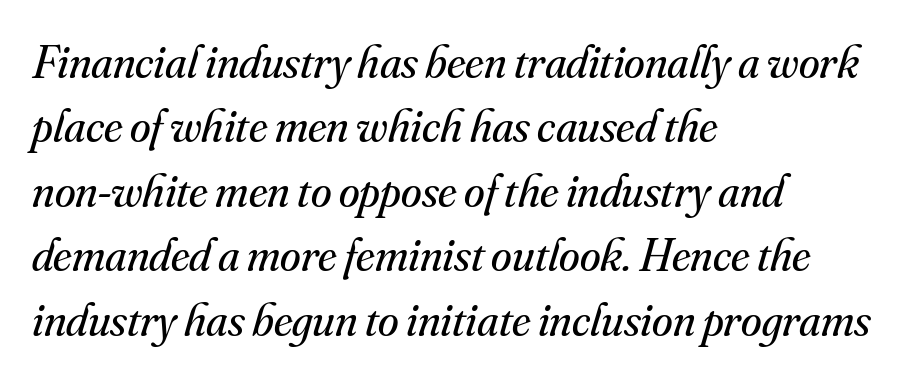
The image shows 47 px regular-weight serif type, italic (leaning right); set left-aligned, normal line spacing (1.37x), normal letter spacing, not underlined; medium stroke contrast and a small x-height.
